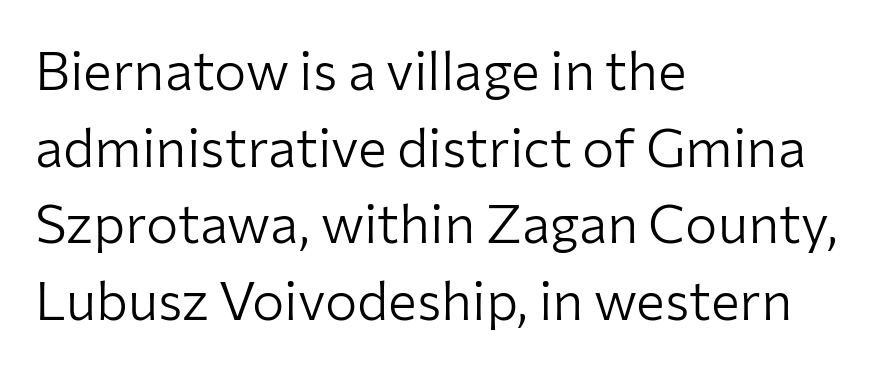
Q: Is the text bold? A: No.
Q: Is the text italic (slanted)? A: No, it is upright.
Q: Is the typeface a serif or a sans-serif typeface? A: Sans-serif.
Q: Is the text underlined? A: No.
Q: How is the paragraph aligned? A: Left-aligned.
Q: Is the spacing between letters normal or unusually wide? A: Normal.
Q: Is the spacing between lines tight, normal or loose? A: Normal.
Q: Width (condensed, normal, or wide)? A: Normal.
Q: Stroke contrast? A: Low.
Q: x-height? A: Medium.
Q: Monospaced? A: No.
